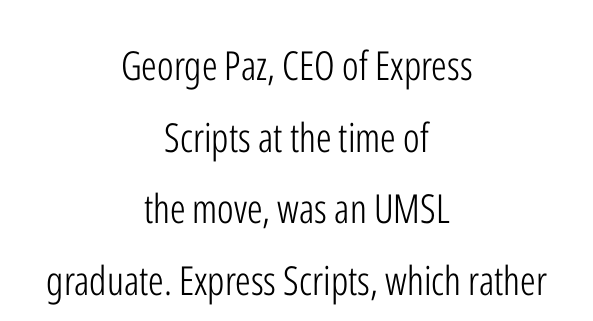
The image shows 40 px light, condensed sans-serif type, upright; set centered, line spacing 1.79x, normal letter spacing, not underlined; low stroke contrast and a medium x-height.
